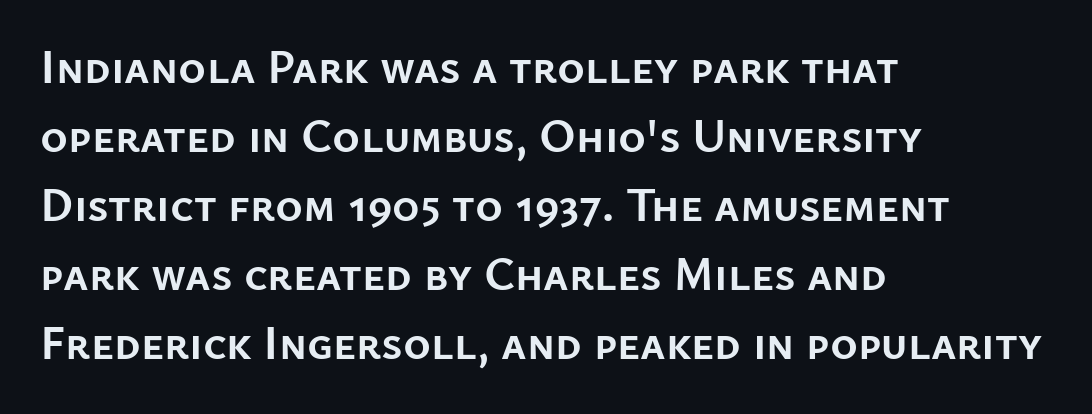
The image shows 47 px semibold sans-serif type, upright; set left-aligned, normal line spacing (1.47x), normal letter spacing, not underlined; low stroke contrast and a medium x-height.
